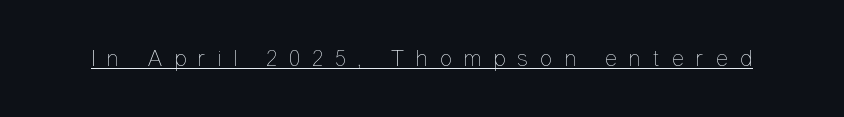
Q: Is the text bold? A: No.
Q: Is the text italic (slanted)? A: No, it is upright.
Q: Is the text underlined? A: Yes.
Q: Is the spacing between letters normal or unusually wide? A: Unusually wide.
